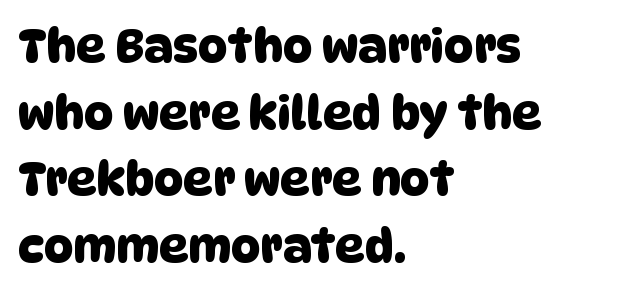
{"serif": "no", "width": "normal", "stroke_contrast": "low", "x_height": "large", "monospaced": "no", "underline": "no", "align": "left", "line_spacing": "normal", "line_spacing_ratio": 1.45, "letter_spacing": "normal", "letter_spacing_em": 0.0, "glyph_px": 46}
